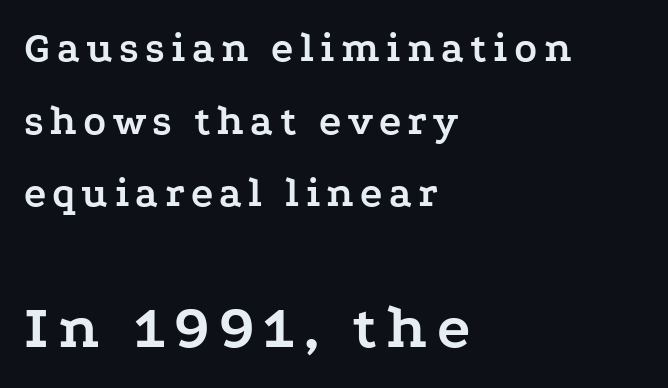
The typography opts for an upright posture over an oblique one. Heavy, bold letterforms. Font category for this specimen: serif. Top chunk: small. Bottom chunk: large. Just letters on the line, the space beneath them empty.
